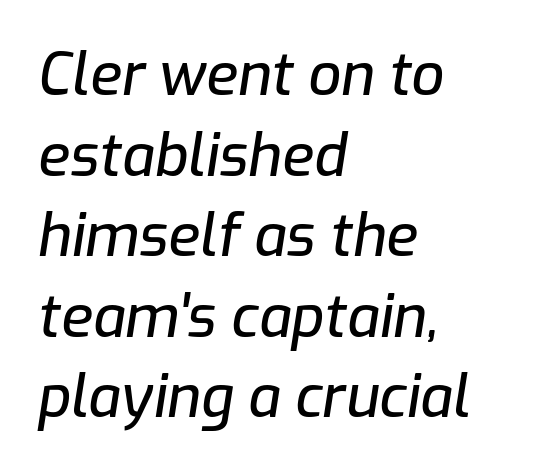
In terms of posture, this sample is oblique. How are the letters spaced? Ordinarily, with no added tracking. Successive baselines arrive at the customary interval. Alignment: flush left. Clear beneath every line of the passage. The passage shown is typed in a proportional face where columns would drift.
